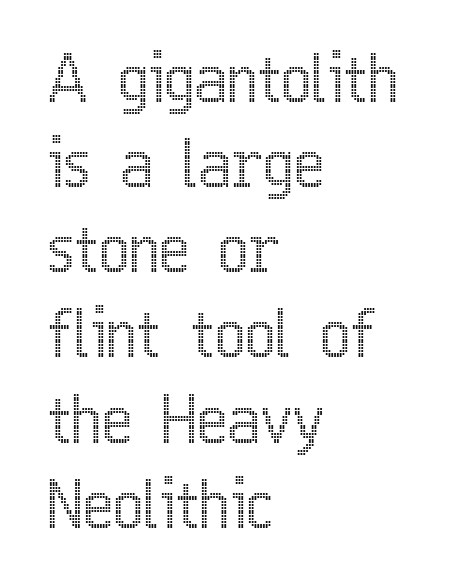
{"italic": "no", "width": "condensed", "x_height": "medium", "monospaced": "no", "underline": "no", "align": "left", "line_spacing": "normal", "line_spacing_ratio": 1.31, "letter_spacing": "normal", "letter_spacing_em": 0.0, "glyph_px": 65}
